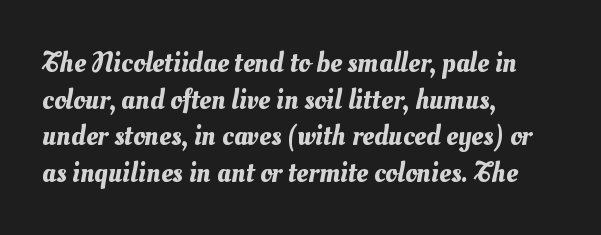
The image shows 29 px text type; set left-aligned, normal line spacing (1.26x), normal letter spacing, not underlined; medium stroke contrast and a small x-height.
